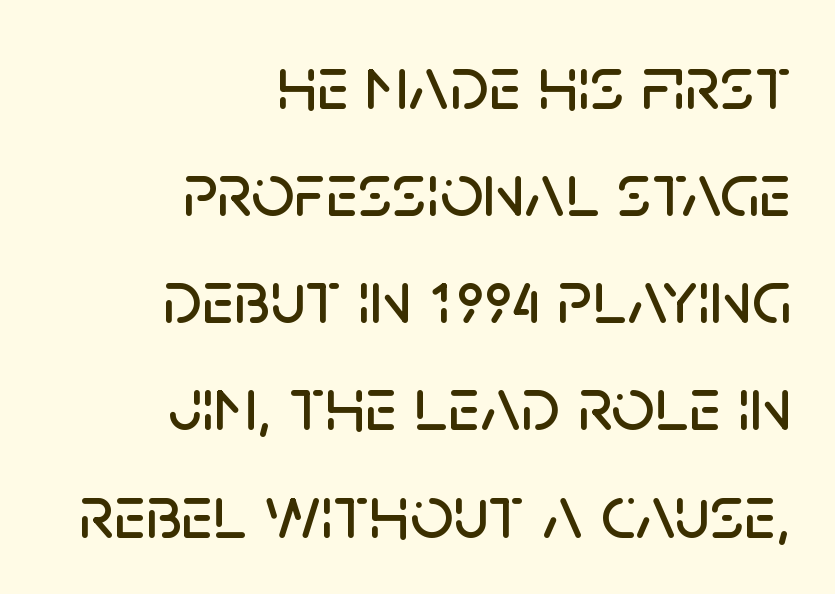
Q: Is the text italic (slanted)? A: No, it is upright.
Q: Is the typeface a serif or a sans-serif typeface? A: Sans-serif.
Q: Is the text underlined? A: No.
Q: How is the paragraph aligned? A: Right-aligned.
Q: Is the spacing between letters normal or unusually wide? A: Normal.
Q: Is the spacing between lines tight, normal or loose? A: Normal.
Q: Width (condensed, normal, or wide)? A: Normal.
Q: Stroke contrast? A: Low.
Q: x-height? A: Large.
Q: Monospaced? A: No.
